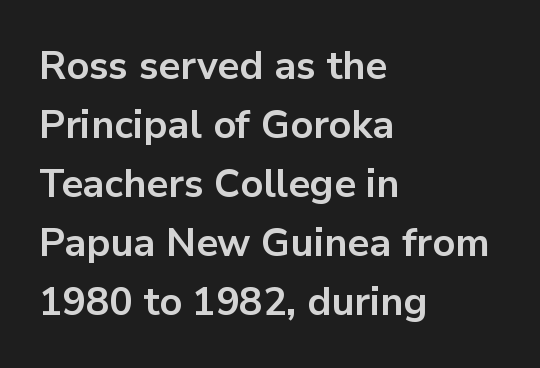
Vertical strokes here are truly vertical. Words float on clear page, feet unadorned. A typesetter would call this proportional, since set widths differ per character. Successive baselines arrive at the customary interval.
